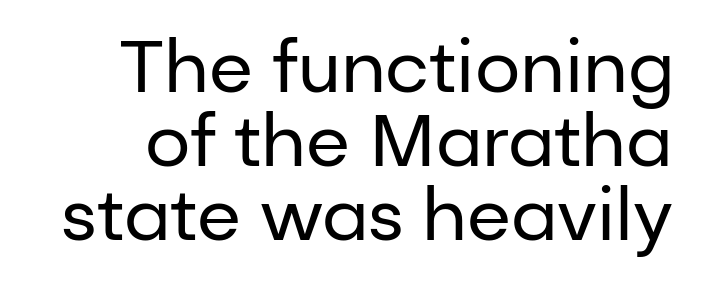
The horizontal fit of the characters is conventional and even. Unlike italic type, these characters show no tilt at all. Unbolded letterforms with no extra heft. A typesetter would label this face a sans.
